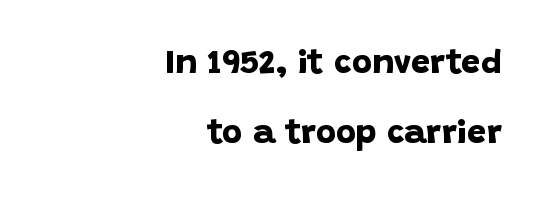
Every letter is thick-stroked: bold, no question. This block would shrink considerably if given ordinary leading; it's expanded now. The gaps between neighbouring characters are ordinary and unremarkable. A student would call this right alignment; a typographer would say flush right, rag left. Think of a printed novel: that variable character pitch is what you see here.
